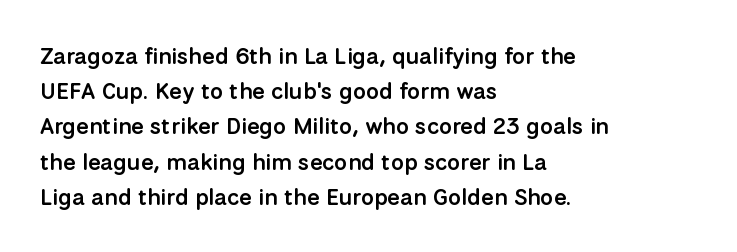
Summary of weight: moderately heavy, a semibold. You could call the tracking neutral — neither tight nor loose. Unmarked baselines from the first word to the last. Quick note: interline space is typical.
